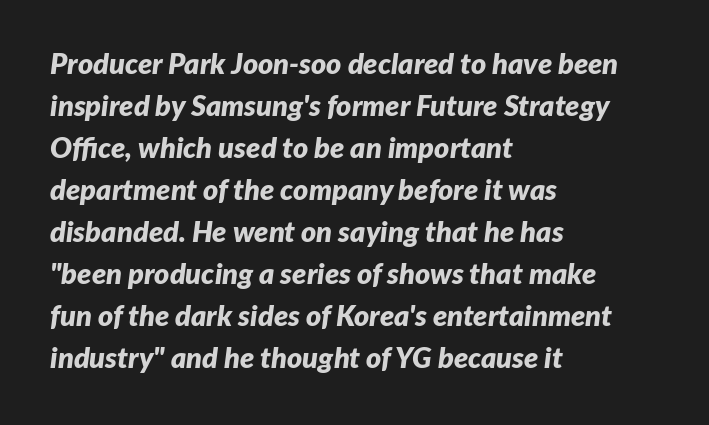
There is no visible air inserted between adjacent glyphs. Each glyph is drawn with heavy, bold strokes. The rows are spaced the way most documents space them. Slant detected: the letters are inclined.
